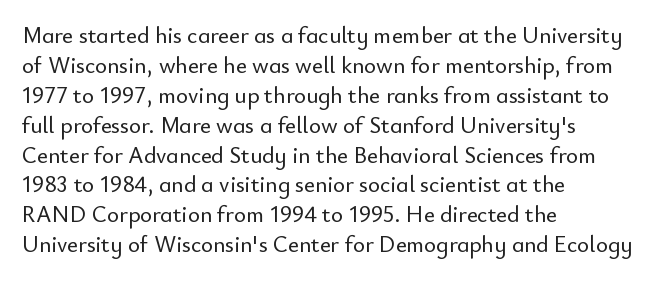
The rendering keeps characters at their native spacing. The string is rendered with underlining switched off. It's the straight-up-and-down kind of type. The paragraph has a hard left edge and a soft right edge. One glance says typical: line gaps are just what's usual.
